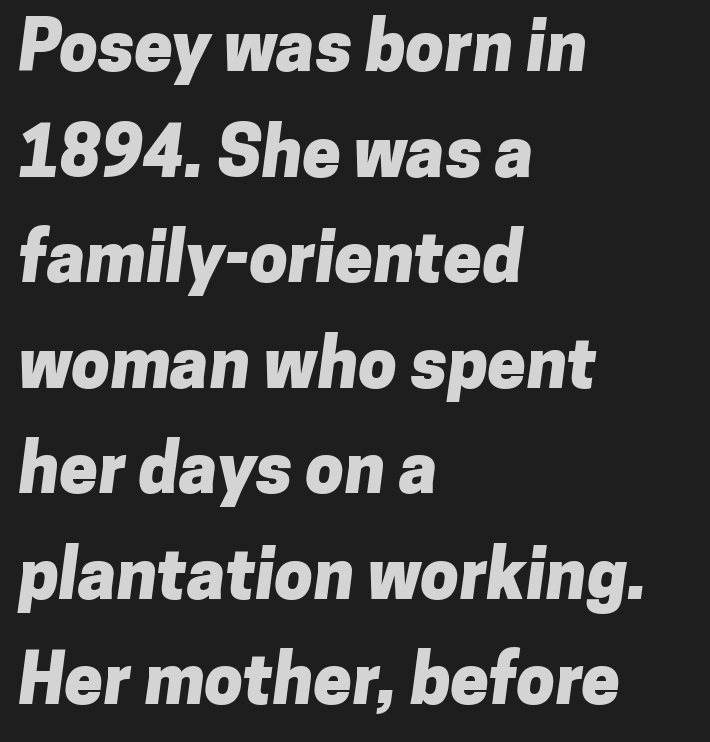
Notice how the passage keeps a crisp vertical edge on the left only. You could not count columns in this text — the font is proportionally spaced. Reading down the column, the eye jumps a familiar distance to each next line. Unlike a traditional serif, this face leaves its strokes unadorned. Emphasis by weight is at full strength: bold. Clear beneath every line of the passage.
